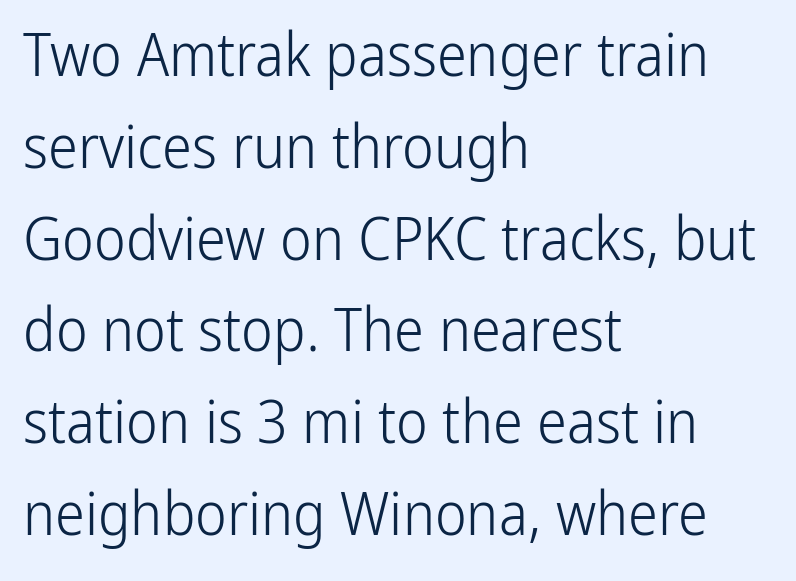
{"serif": "no", "italic": "no", "bold": "no", "weight": "light", "width": "condensed", "stroke_contrast": "low", "x_height": "medium", "monospaced": "no", "underline": "no", "align": "left", "line_spacing": "normal", "line_spacing_ratio": 1.53, "letter_spacing": "normal", "letter_spacing_em": 0.0, "glyph_px": 60}
